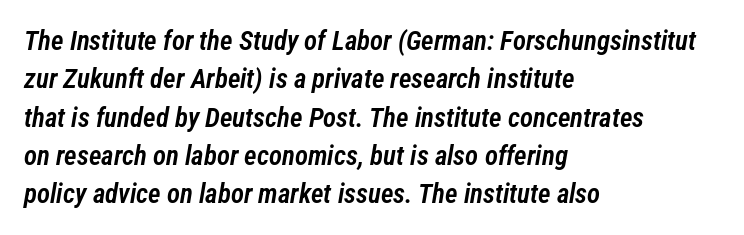
Q: Is the text bold? A: Semi-bold.
Q: Is the text italic (slanted)? A: Yes, it leans right by about 12 degrees.
Q: Is the text underlined? A: No.
Q: How is the paragraph aligned? A: Left-aligned.
Q: Is the spacing between letters normal or unusually wide? A: Normal.
Q: Is the spacing between lines tight, normal or loose? A: Normal.
